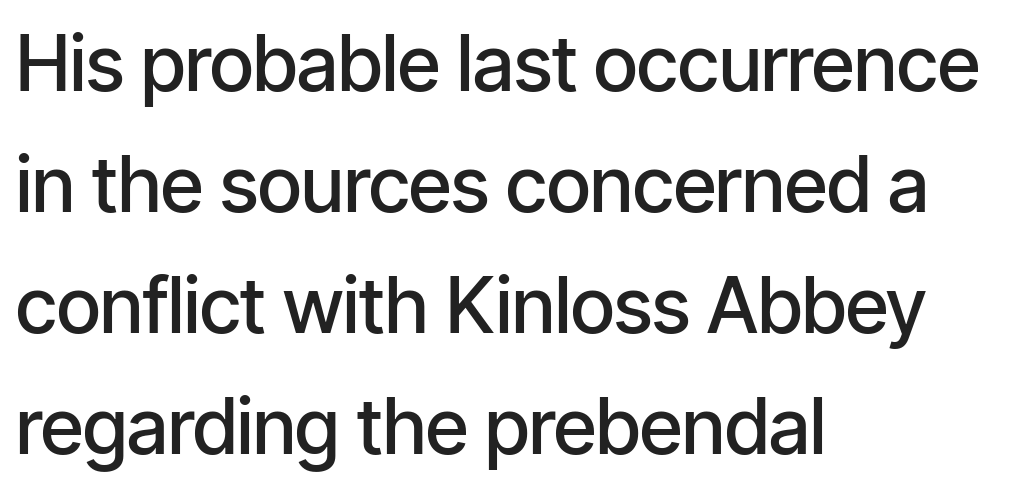
{"serif": "no", "italic": "no", "bold": "semi", "weight": "semibold", "width": "condensed", "stroke_contrast": "low", "x_height": "medium", "monospaced": "no", "underline": "no", "align": "left", "line_spacing": "normal", "line_spacing_ratio": 1.57, "letter_spacing": "normal", "letter_spacing_em": 0.0, "glyph_px": 77}
